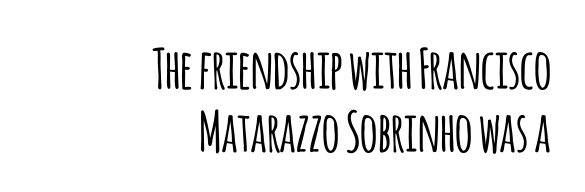
In terms of letterform style, serifs are entirely absent. The passage shown is typed in a proportional face where columns would drift. The lines in this sample share a right terminus and differ only in where they begin. Every character sits straight up, as roman type does.
